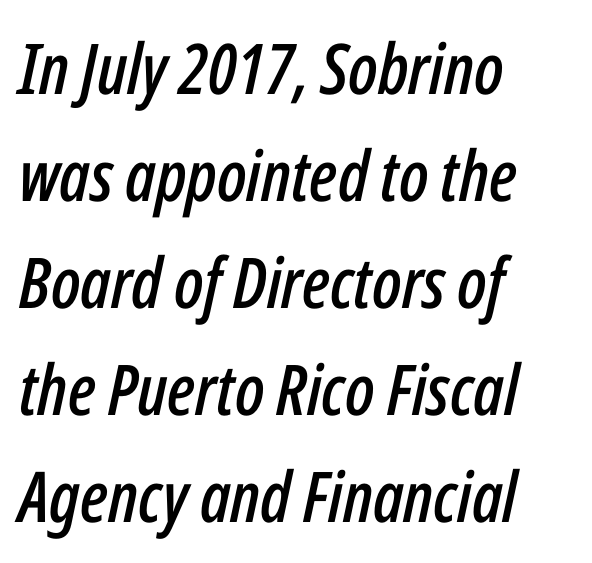
The face used here has a pronounced slope to its letters. This sample keeps an unexceptional amount of space between lines. Look at the tracking — it's just the regular setting, nothing added. Check the space under the baseline: it is left empty. The rag falls on the right side of this text block.
